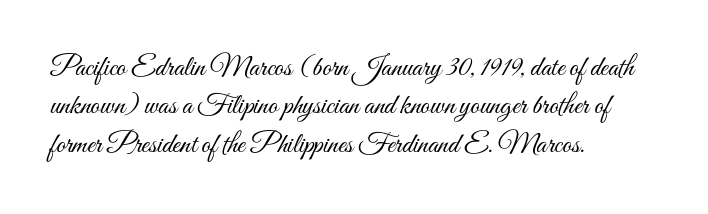
The image shows 29 px light, condensed type; set left-aligned, normal line spacing (1.32x), normal letter spacing, not underlined; medium stroke contrast and a small x-height.
